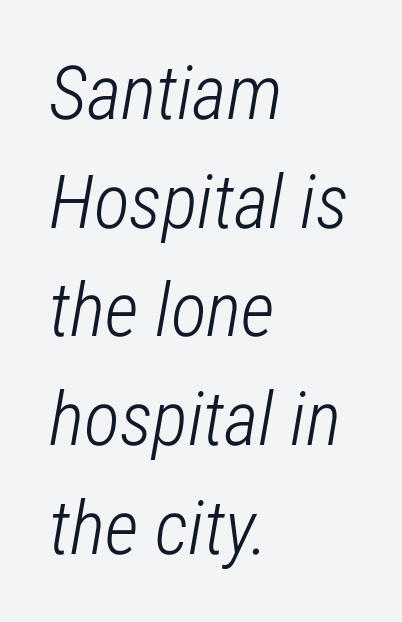
Q: Is the text bold? A: No.
Q: Is the text italic (slanted)? A: Yes, it leans right by about 12 degrees.
Q: Is the text underlined? A: No.
Q: How is the paragraph aligned? A: Left-aligned.
Q: Is the spacing between letters normal or unusually wide? A: Normal.
Q: Is the spacing between lines tight, normal or loose? A: Normal.
Q: Width (condensed, normal, or wide)? A: Condensed.
Q: Stroke contrast? A: Low.
Q: x-height? A: Medium.
Q: Monospaced? A: No.
